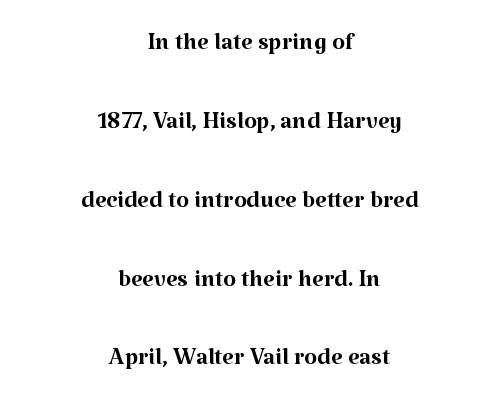
Q: Is the text bold? A: No.
Q: Is the text italic (slanted)? A: No, it is upright.
Q: Is the typeface a serif or a sans-serif typeface? A: Serif.
Q: Is the text underlined? A: No.
Q: How is the paragraph aligned? A: Centered.
Q: Is the spacing between letters normal or unusually wide? A: Normal.
Q: Is the spacing between lines tight, normal or loose? A: Loose.
Q: Width (condensed, normal, or wide)? A: Normal.
Q: Stroke contrast? A: Medium.
Q: x-height? A: Medium.
Q: Monospaced? A: No.
